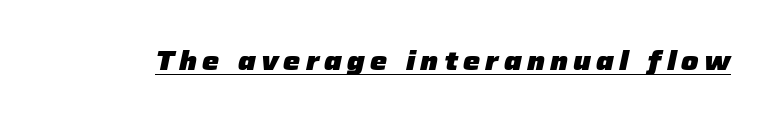
The image shows 27 px bold type, italic (leaning right); set underlined.
